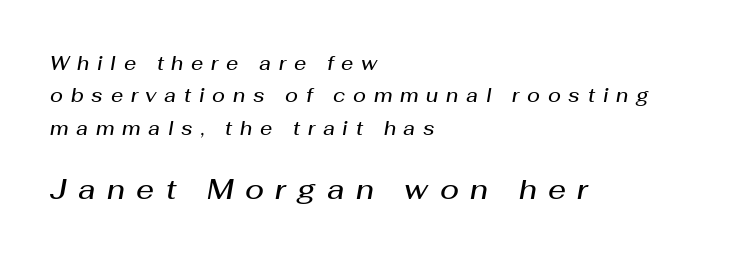
{"italic": "yes", "lean": "right", "slant_degrees": 10, "bold": "semi", "weight": "semibold", "width": "normal", "stroke_contrast": "medium", "x_height": "medium", "monospaced": "no", "underline": "no", "align": "left", "line_spacing_ratio": 1.71, "letter_spacing": "wide", "letter_spacing_em": 0.41, "larger_block": "second", "size_ratio": 1.47, "glyph_px": 28}
